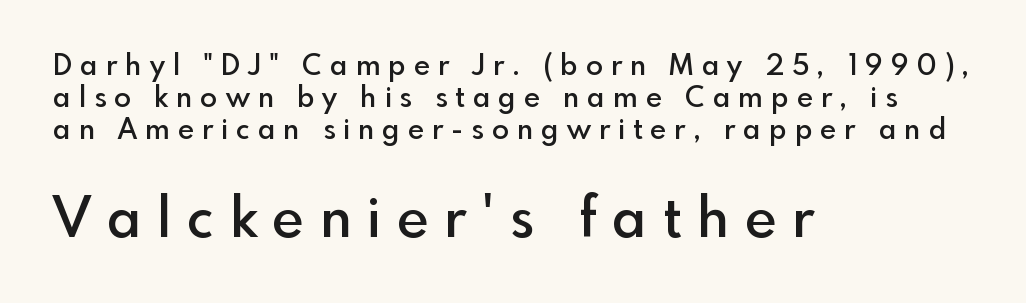
The image shows 55 px semibold sans-serif type, upright; set left-aligned, tight line spacing (1.15x), unusually wide letter spacing (+0.29 em), not underlined; the second (bottom) block is 1.96x larger; a small x-height.
